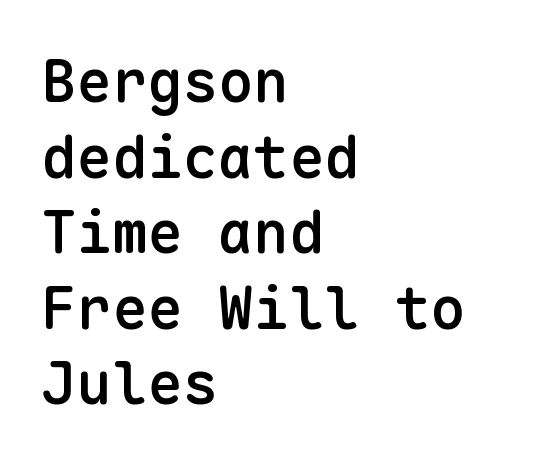
{"serif": "no", "italic": "no", "bold": "semi", "weight": "semibold", "width": "normal", "stroke_contrast": "low", "x_height": "medium", "monospaced": "yes", "underline": "no", "align": "left", "line_spacing": "normal", "line_spacing_ratio": 1.28, "letter_spacing": "normal", "letter_spacing_em": 0.0, "glyph_px": 59}
